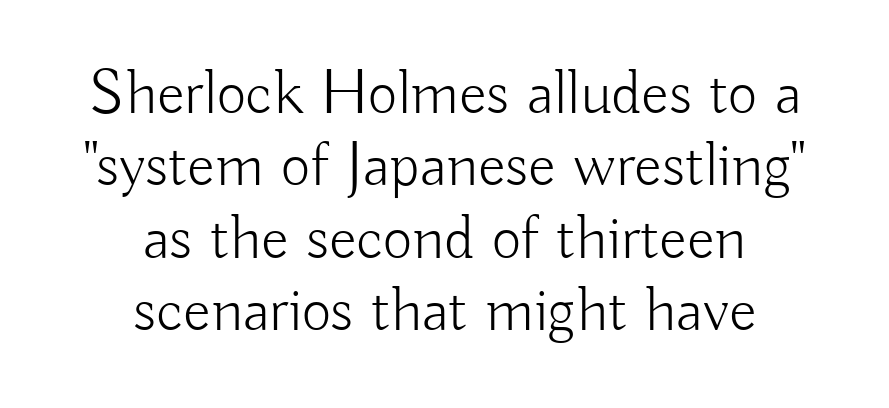
Check under the words: just untouched page. Quick note: not italic, upright. These lines huddle together more closely than default settings would place them. Each line is balanced around a shared central axis. Serifs: no, the terminals of the letterforms are clean. You could call the tracking neutral — neither tight nor loose.
